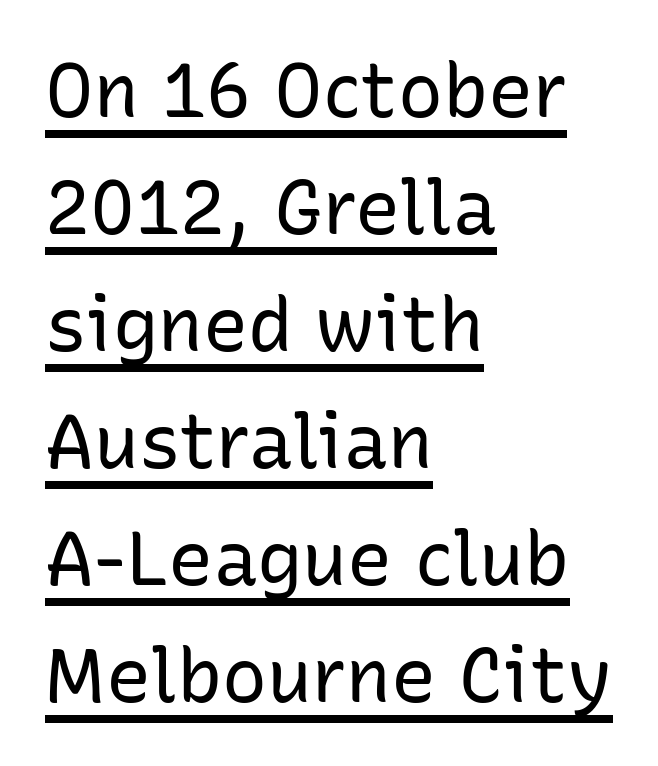
The image shows 75 px regular-weight sans-serif type, upright; set left-aligned, normal line spacing (1.56x), normal letter spacing, underlined; low stroke contrast and a medium x-height.
